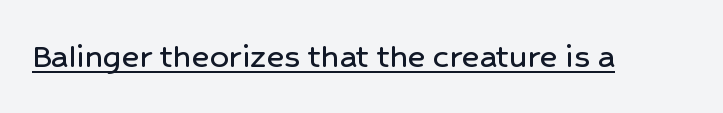
The image shows 37 px sans-serif type, upright; set normal letter spacing, underlined; low stroke contrast and a medium x-height.
